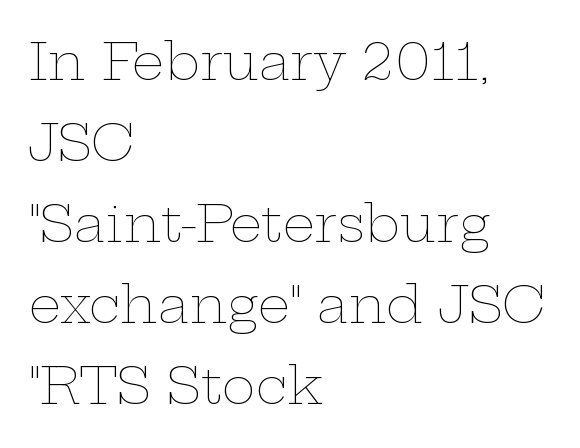
The image shows 51 px thin, wide type, upright; set left-aligned, normal line spacing (1.59x), normal letter spacing, not underlined; low stroke contrast and a medium x-height.
